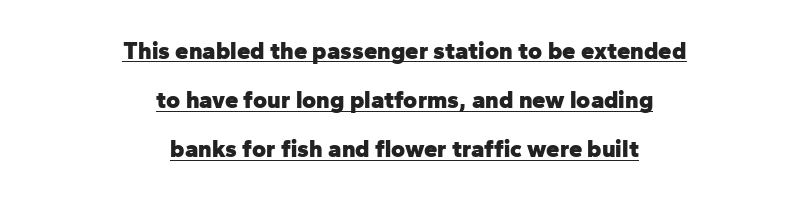
The image shows 24 px bold type, upright; set centered, loose line spacing (2.05x), normal letter spacing, underlined.
